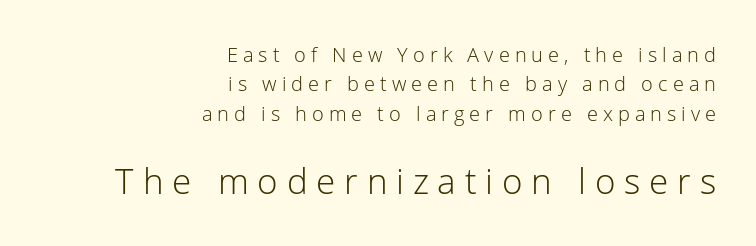
The image shows 35 px light sans-serif type, upright; set right-aligned, normal line spacing (1.47x), unusually wide letter spacing (+0.25 em), not underlined; the second (bottom) block is 1.75x larger; low stroke contrast and a medium x-height.
